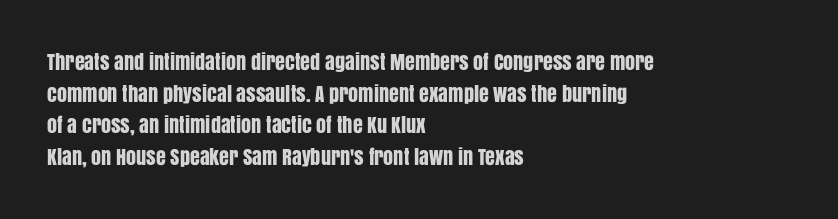
The image shows 20 px text type, upright; set left-aligned, normal line spacing (1.58x), normal letter spacing, not underlined.
